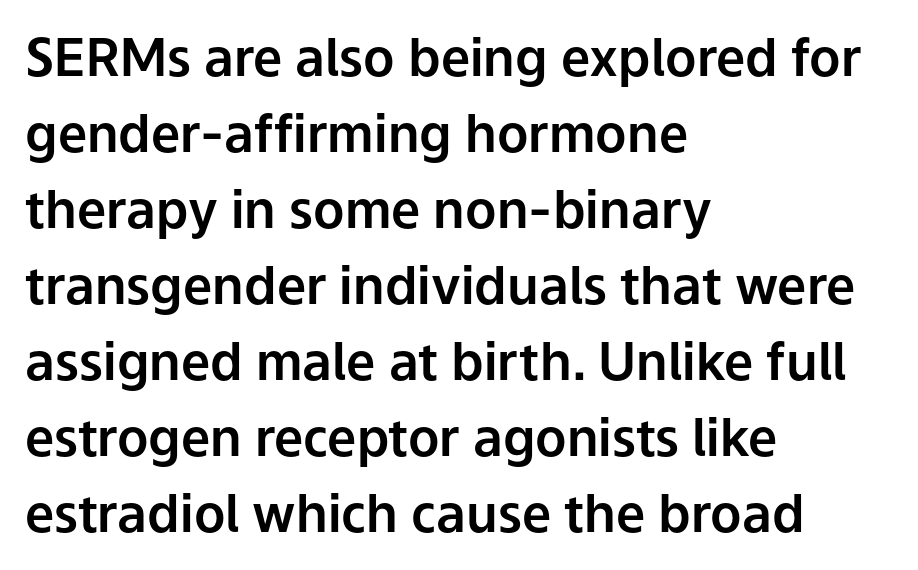
Q: Is the text italic (slanted)? A: No, it is upright.
Q: Is the typeface a serif or a sans-serif typeface? A: Sans-serif.
Q: Is the text underlined? A: No.
Q: How is the paragraph aligned? A: Left-aligned.
Q: Is the spacing between letters normal or unusually wide? A: Normal.
Q: Is the spacing between lines tight, normal or loose? A: Normal.
Q: Width (condensed, normal, or wide)? A: Normal.
Q: Stroke contrast? A: Low.
Q: x-height? A: Medium.
Q: Monospaced? A: No.
